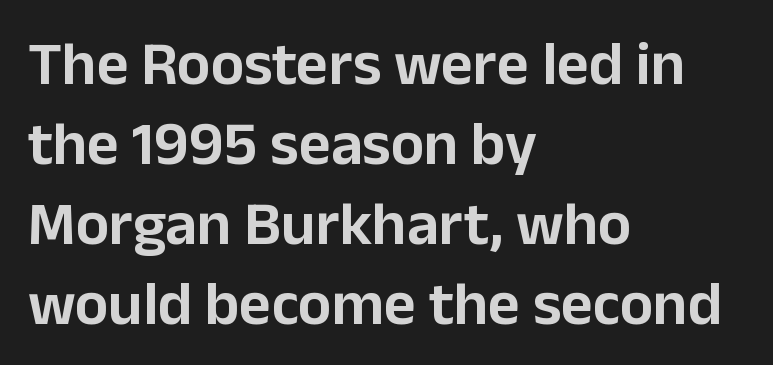
{"serif": "no", "italic": "no", "width": "normal", "stroke_contrast": "low", "x_height": "medium", "monospaced": "no", "underline": "no", "align": "left", "line_spacing": "normal", "line_spacing_ratio": 1.29, "letter_spacing": "normal", "letter_spacing_em": 0.0, "glyph_px": 62}
